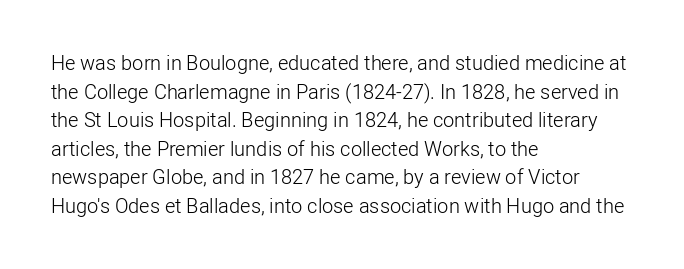
Q: Is the text bold? A: No.
Q: Is the text italic (slanted)? A: No, it is upright.
Q: Is the text underlined? A: No.
Q: How is the paragraph aligned? A: Left-aligned.
Q: Is the spacing between letters normal or unusually wide? A: Normal.
Q: Is the spacing between lines tight, normal or loose? A: Normal.
